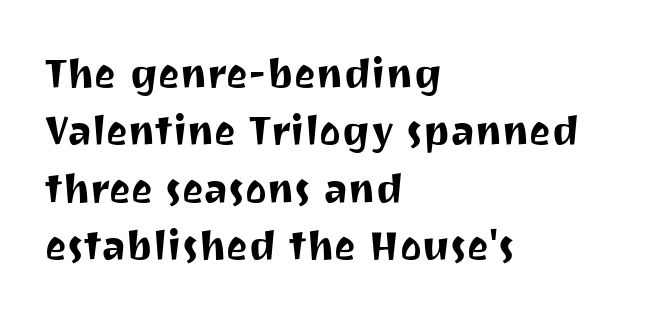
{"serif": "no", "italic": "no", "width": "normal", "stroke_contrast": "medium", "x_height": "medium", "monospaced": "no", "underline": "no", "align": "left", "line_spacing": "normal", "line_spacing_ratio": 1.4, "letter_spacing": "normal", "letter_spacing_em": 0.0, "glyph_px": 41}
